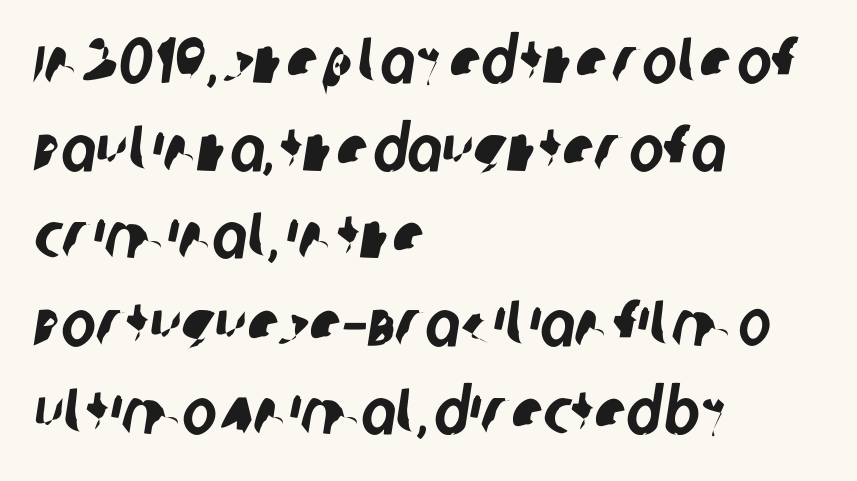
Q: Is the typeface a serif or a sans-serif typeface? A: Sans-serif.
Q: Is the text underlined? A: No.
Q: How is the paragraph aligned? A: Left-aligned.
Q: Is the spacing between letters normal or unusually wide? A: Normal.
Q: Is the spacing between lines tight, normal or loose? A: Normal.
Q: Width (condensed, normal, or wide)? A: Condensed.
Q: Stroke contrast? A: Low.
Q: x-height? A: Large.
Q: Monospaced? A: No.
